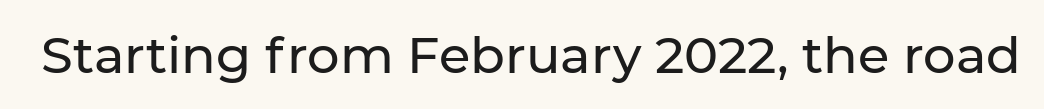
Q: Is the text italic (slanted)? A: No, it is upright.
Q: Is the typeface a serif or a sans-serif typeface? A: Sans-serif.
Q: Is the text underlined? A: No.
Q: Is the spacing between letters normal or unusually wide? A: Normal.
Q: Width (condensed, normal, or wide)? A: Normal.
Q: Stroke contrast? A: Low.
Q: x-height? A: Medium.
Q: Monospaced? A: No.
